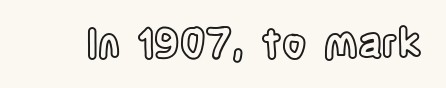
Q: Is the text italic (slanted)? A: No, it is upright.
Q: Is the text underlined? A: No.
Q: Is the spacing between letters normal or unusually wide? A: Normal.
Q: Width (condensed, normal, or wide)? A: Condensed.
Q: x-height? A: Large.
Q: Monospaced? A: No.
